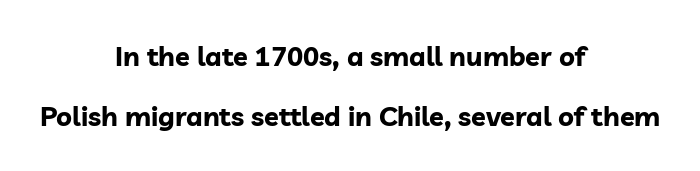
{"italic": "no", "bold": "yes", "underline": "no", "align": "center", "line_spacing": "loose", "line_spacing_ratio": 2.21, "letter_spacing": "normal", "letter_spacing_em": 0.0, "glyph_px": 27}
